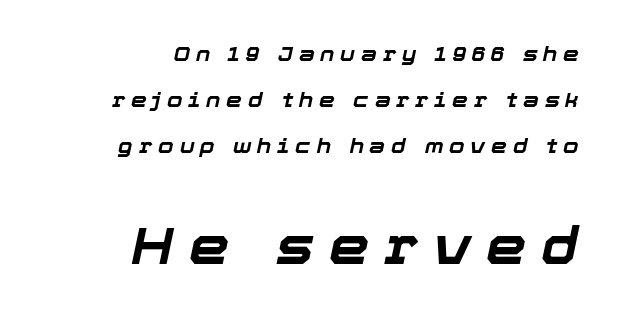
Q: Is the text bold? A: Yes.
Q: Is the text italic (slanted)? A: Yes, it leans right by about 12 degrees.
Q: Is the text underlined? A: No.
Q: How is the paragraph aligned? A: Right-aligned.
Q: Is the spacing between letters normal or unusually wide? A: Unusually wide.
Q: Is the spacing between lines tight, normal or loose? A: Loose.
Q: Which block of text is set in a larger size, the first (top) or the second (bottom)? A: The second (bottom) one.
Q: Width (condensed, normal, or wide)? A: Normal.
Q: Stroke contrast? A: Low.
Q: x-height? A: Medium.
Q: Monospaced? A: No.
